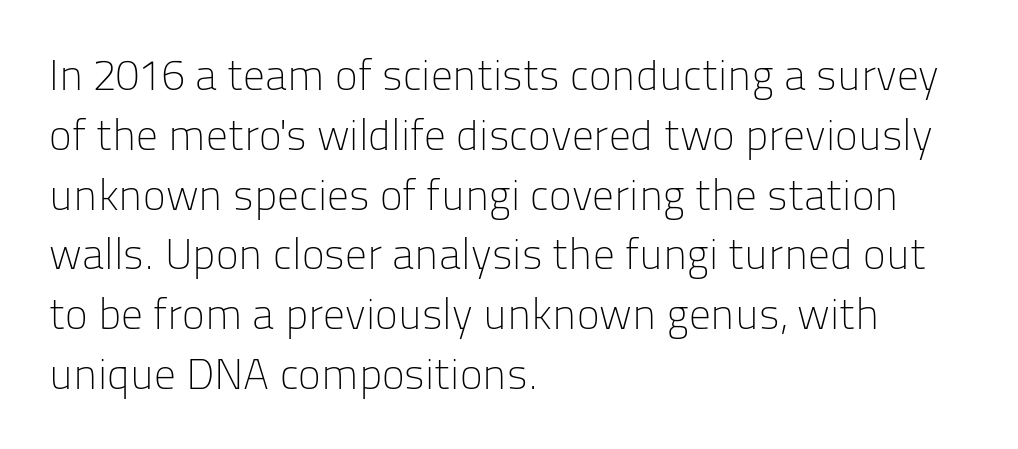
The image shows 43 px light sans-serif type, upright; set left-aligned, normal line spacing (1.39x), normal letter spacing, not underlined; low stroke contrast and a medium x-height.
